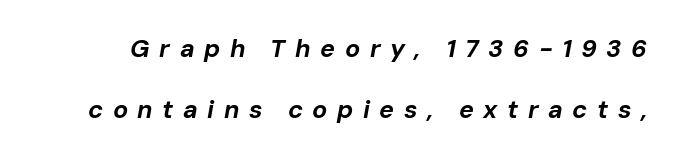
Q: Is the text bold? A: Yes.
Q: Is the text italic (slanted)? A: Yes, it leans right by about 10 degrees.
Q: Is the text underlined? A: No.
Q: Is the spacing between letters normal or unusually wide? A: Unusually wide.
Q: Is the spacing between lines tight, normal or loose? A: Loose.
